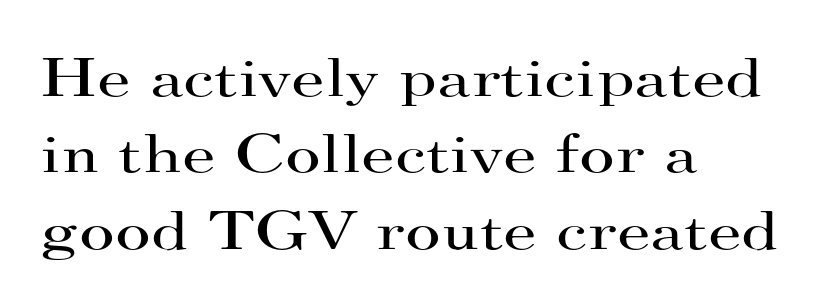
{"serif": "yes", "italic": "no", "bold": "no", "weight": "regular", "width": "wide", "stroke_contrast": "high", "x_height": "small", "monospaced": "no", "underline": "no", "align": "left", "line_spacing": "normal", "line_spacing_ratio": 1.39, "letter_spacing": "normal", "letter_spacing_em": 0.0, "glyph_px": 55}
